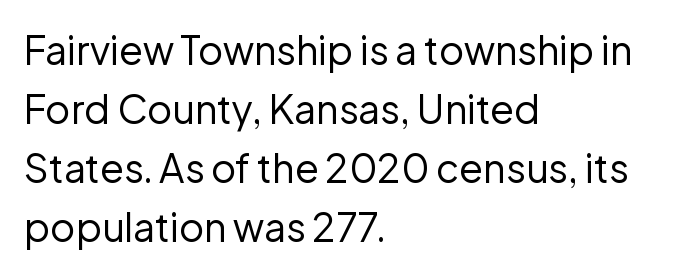
{"serif": "no", "italic": "no", "bold": "no", "weight": "regular", "width": "normal", "stroke_contrast": "low", "x_height": "medium", "monospaced": "no", "underline": "no", "align": "left", "line_spacing": "normal", "line_spacing_ratio": 1.51, "letter_spacing": "normal", "letter_spacing_em": 0.0, "glyph_px": 39}
